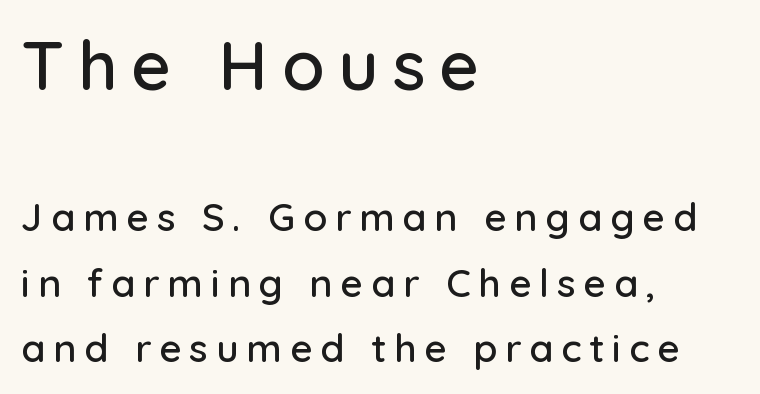
The image shows 69 px sans-serif type, upright; set left-aligned, normal line spacing (1.68x), unusually wide letter spacing (+0.2 em), not underlined; the first (top) block is 1.77x larger; low stroke contrast and a medium x-height.
